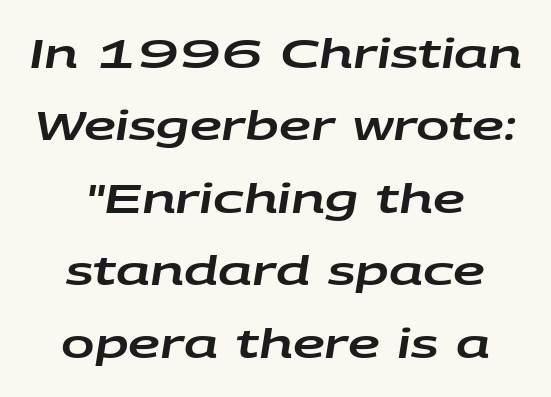
{"italic": "yes", "lean": "right", "slant_degrees": 9, "width": "wide", "stroke_contrast": "low", "x_height": "large", "monospaced": "no", "underline": "no", "align": "center", "line_spacing_ratio": 1.81, "letter_spacing": "normal", "letter_spacing_em": 0.0, "glyph_px": 40}
